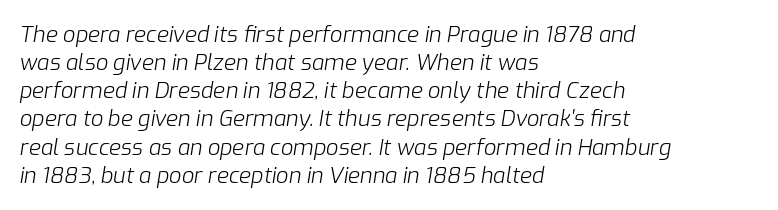
Q: Is the text bold? A: No.
Q: Is the text italic (slanted)? A: Yes, it leans right by about 9 degrees.
Q: Is the text underlined? A: No.
Q: How is the paragraph aligned? A: Left-aligned.
Q: Is the spacing between letters normal or unusually wide? A: Normal.
Q: Is the spacing between lines tight, normal or loose? A: Normal.
